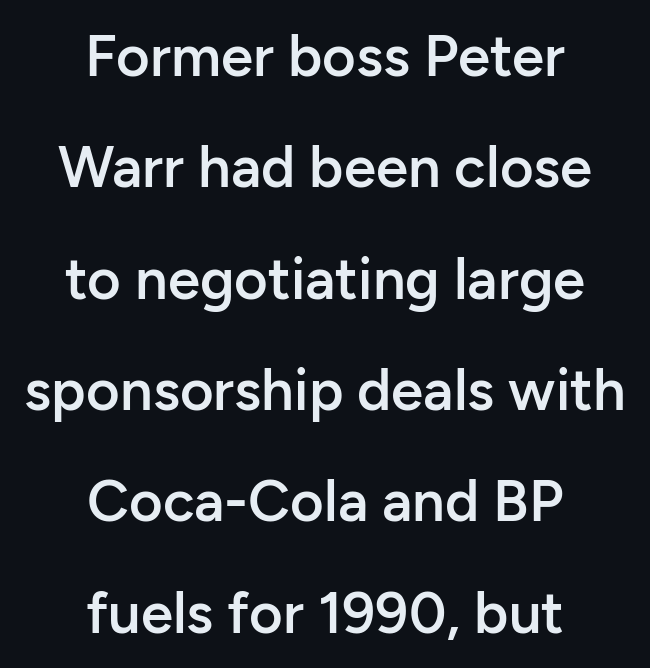
The image shows 58 px semibold sans-serif type, upright; set centered, loose line spacing (1.92x), normal letter spacing, not underlined; low stroke contrast and a medium x-height.
